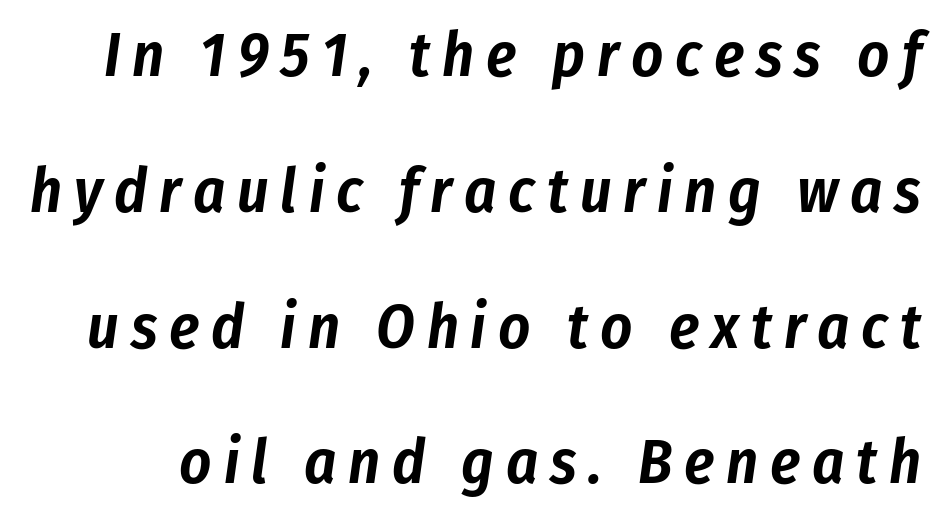
Q: Is the text italic (slanted)? A: Yes, it leans right by about 8 degrees.
Q: Is the text underlined? A: No.
Q: Is the spacing between lines tight, normal or loose? A: Loose.
Q: Width (condensed, normal, or wide)? A: Condensed.
Q: Stroke contrast? A: Low.
Q: x-height? A: Medium.
Q: Monospaced? A: No.
